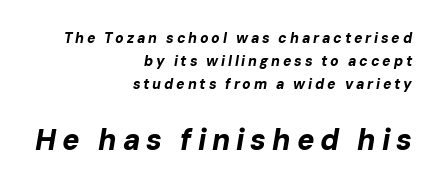
The image shows 29 px bold type, italic (leaning right); set right-aligned, normal line spacing (1.63x), unusually wide letter spacing (+0.2 em), not underlined; the second (bottom) block is 2.07x larger; low stroke contrast and a medium x-height.
